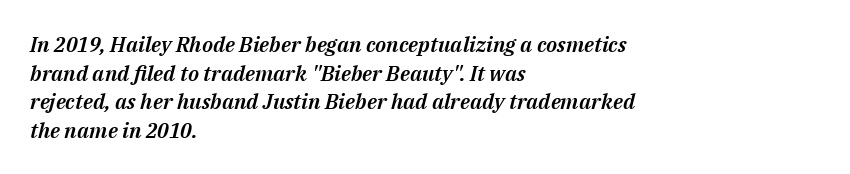
{"italic": "yes", "lean": "right", "slant_degrees": 14, "underline": "no", "align": "left", "line_spacing": "normal", "line_spacing_ratio": 1.36, "letter_spacing": "normal", "letter_spacing_em": 0.0, "glyph_px": 21}
